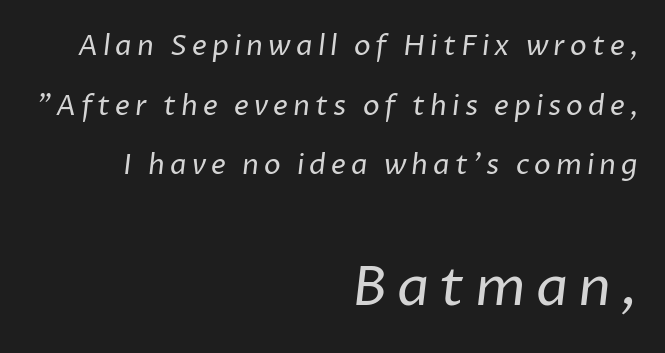
{"serif": "no", "bold": "no", "weight": "regular", "width": "normal", "stroke_contrast": "low", "x_height": "medium", "monospaced": "no", "underline": "no", "align": "right", "line_spacing": "loose", "line_spacing_ratio": 2.13, "larger_block": "second", "size_ratio": 1.96, "glyph_px": 55}
